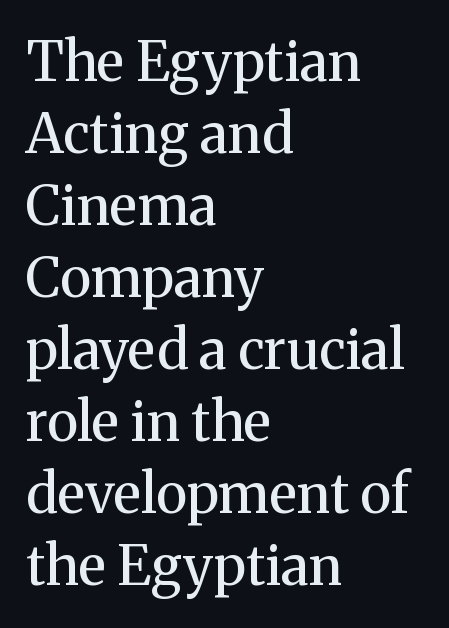
Q: Is the text bold? A: No.
Q: Is the text italic (slanted)? A: No, it is upright.
Q: Is the typeface a serif or a sans-serif typeface? A: Serif.
Q: Is the text underlined? A: No.
Q: How is the paragraph aligned? A: Left-aligned.
Q: Is the spacing between letters normal or unusually wide? A: Normal.
Q: Is the spacing between lines tight, normal or loose? A: Normal.
Q: Width (condensed, normal, or wide)? A: Normal.
Q: Stroke contrast? A: Medium.
Q: x-height? A: Medium.
Q: Monospaced? A: No.
